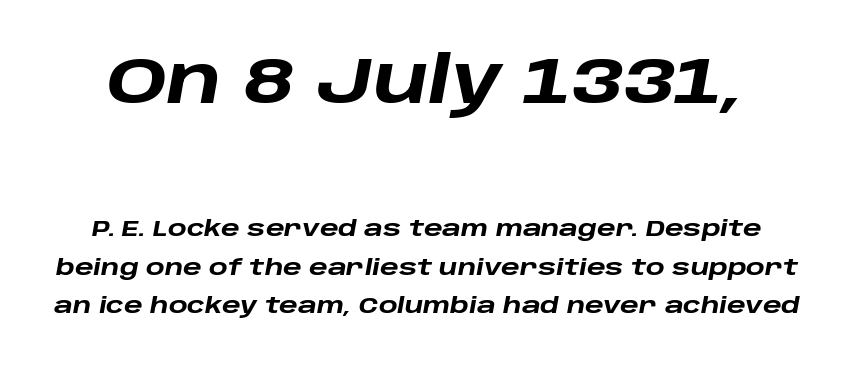
Q: Is the text bold? A: Yes.
Q: Is the text italic (slanted)? A: Yes, it leans right by about 10 degrees.
Q: Is the text underlined? A: No.
Q: Is the spacing between letters normal or unusually wide? A: Normal.
Q: Which block of text is set in a larger size, the first (top) or the second (bottom)? A: The first (top) one.
Q: Width (condensed, normal, or wide)? A: Wide.
Q: Stroke contrast? A: Low.
Q: x-height? A: Large.
Q: Monospaced? A: No.
